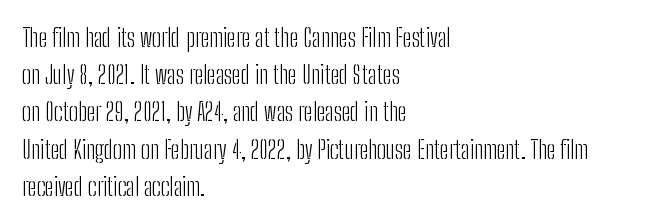
{"italic": "no", "bold": "no", "underline": "no", "align": "left", "line_spacing": "normal", "line_spacing_ratio": 1.49, "letter_spacing": "normal", "letter_spacing_em": 0.0, "glyph_px": 25}
